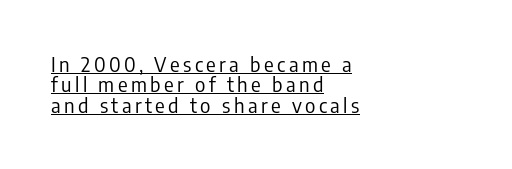
{"italic": "no", "bold": "no", "underline": "yes", "align": "left", "line_spacing": "tight", "line_spacing_ratio": 1.02, "glyph_px": 20}
